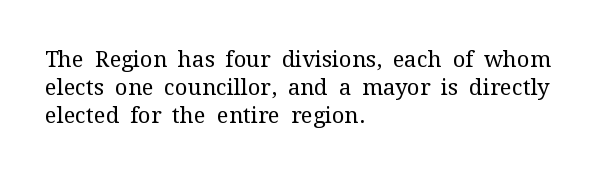
Q: Is the text bold? A: No.
Q: Is the text italic (slanted)? A: No, it is upright.
Q: Is the text underlined? A: No.
Q: How is the paragraph aligned? A: Left-aligned.
Q: Is the spacing between letters normal or unusually wide? A: Normal.
Q: Is the spacing between lines tight, normal or loose? A: Normal.
